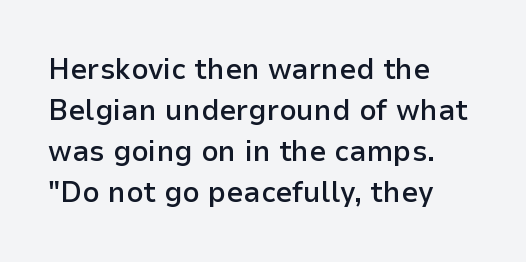
Line spacing here is normal. Beneath every word, the page is bare. The paragraph shown leans on its left margin. These lines are rendered in a variable-pitch font. Every stem runs plumb, perpendicular to the baseline.
